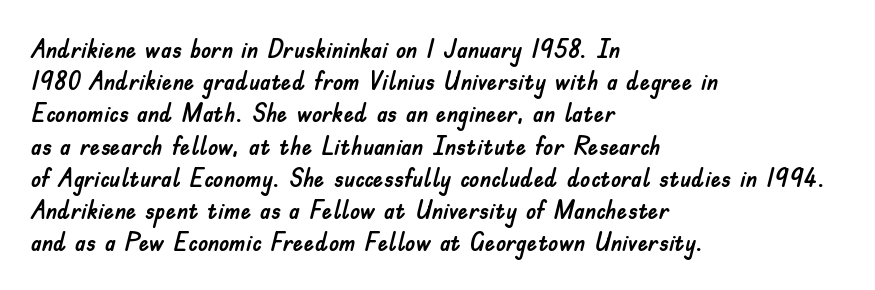
You could call the tracking neutral — neither tight nor loose. Which margin do the lines hug? The left one — the right edge is uneven. Decoration check: the copy has no underline.
